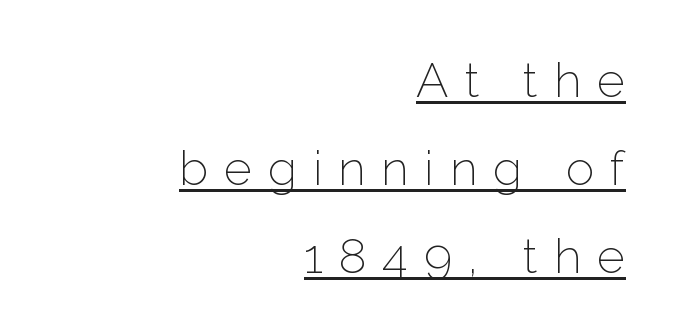
Q: Is the text bold? A: No.
Q: Is the text italic (slanted)? A: No, it is upright.
Q: Is the typeface a serif or a sans-serif typeface? A: Sans-serif.
Q: Is the text underlined? A: Yes.
Q: How is the paragraph aligned? A: Right-aligned.
Q: Is the spacing between letters normal or unusually wide? A: Unusually wide.
Q: Width (condensed, normal, or wide)? A: Normal.
Q: Stroke contrast? A: Low.
Q: x-height? A: Medium.
Q: Monospaced? A: No.
